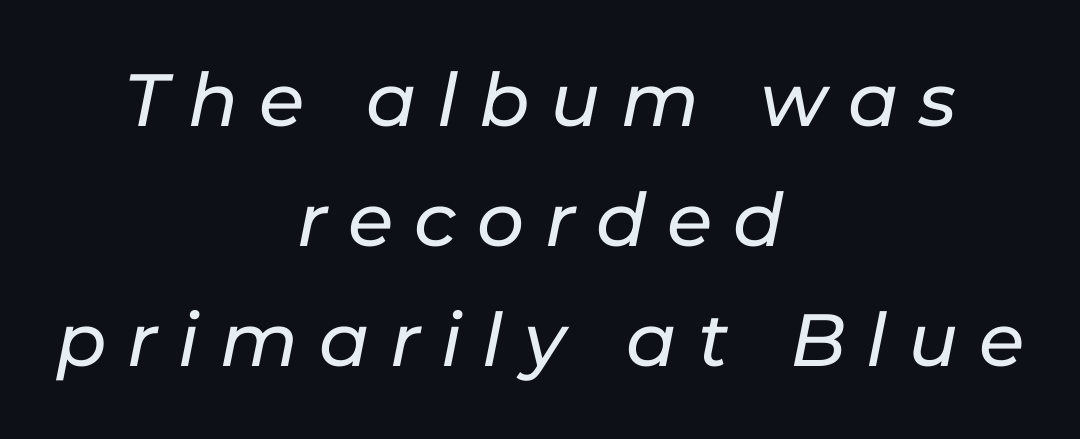
{"italic": "yes", "lean": "right", "slant_degrees": 11, "width": "normal", "stroke_contrast": "low", "x_height": "medium", "monospaced": "no", "underline": "no", "align": "center", "line_spacing": "normal", "line_spacing_ratio": 1.62, "letter_spacing": "wide", "letter_spacing_em": 0.28, "glyph_px": 74}
